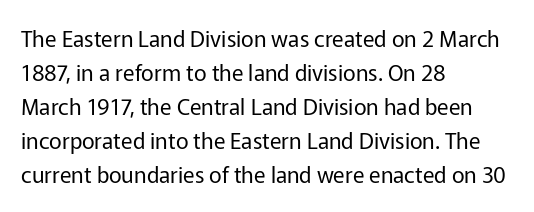
The image shows 22 px text type, upright; set left-aligned, normal line spacing (1.55x), normal letter spacing, not underlined.
